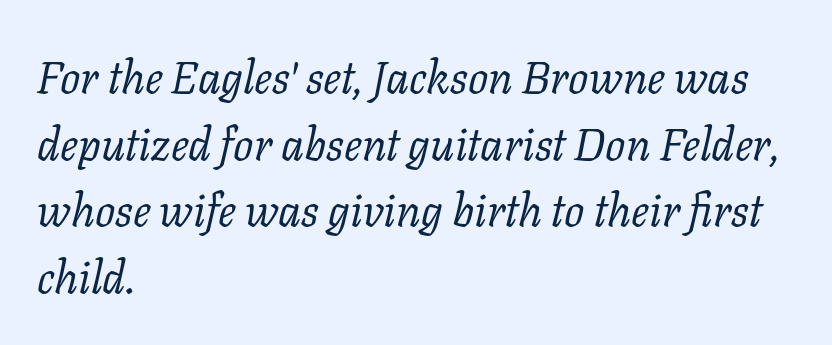
Q: Is the text bold? A: No.
Q: Is the text italic (slanted)? A: Yes, it leans right by about 11 degrees.
Q: Is the typeface a serif or a sans-serif typeface? A: Serif.
Q: Is the text underlined? A: No.
Q: How is the paragraph aligned? A: Left-aligned.
Q: Is the spacing between letters normal or unusually wide? A: Normal.
Q: Is the spacing between lines tight, normal or loose? A: Normal.
Q: Width (condensed, normal, or wide)? A: Normal.
Q: Stroke contrast? A: Low.
Q: x-height? A: Medium.
Q: Monospaced? A: No.
